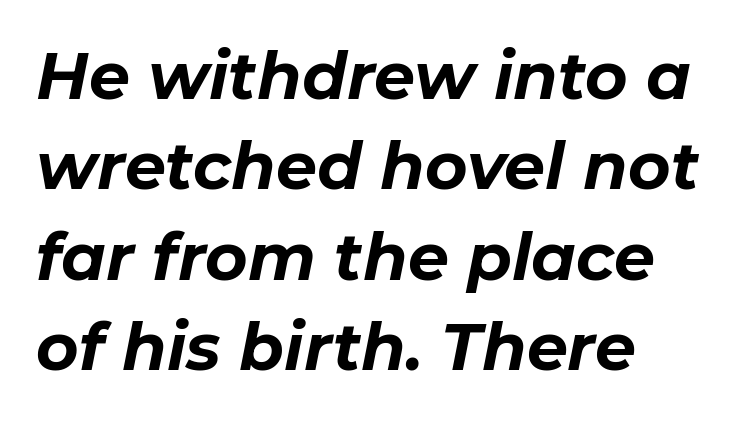
Q: Is the text bold? A: Yes.
Q: Is the text italic (slanted)? A: Yes, it leans right by about 11 degrees.
Q: Is the text underlined? A: No.
Q: How is the paragraph aligned? A: Left-aligned.
Q: Is the spacing between letters normal or unusually wide? A: Normal.
Q: Is the spacing between lines tight, normal or loose? A: Normal.
Q: Width (condensed, normal, or wide)? A: Normal.
Q: Stroke contrast? A: Low.
Q: x-height? A: Medium.
Q: Monospaced? A: No.
